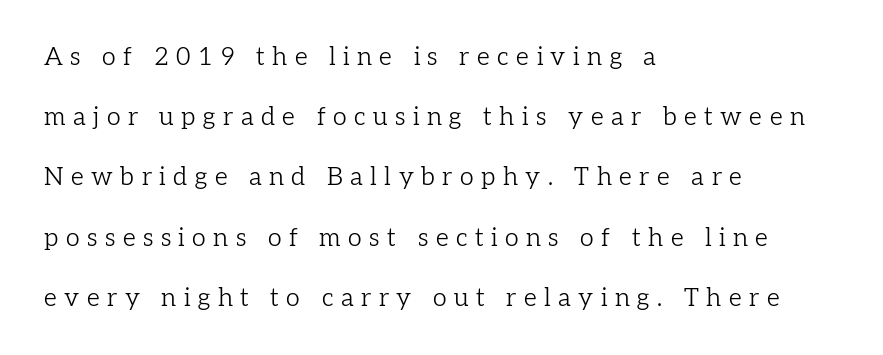
The image shows 25 px text type, upright; set left-aligned, loose line spacing (2.41x), unusually wide letter spacing (+0.3 em), not underlined.
